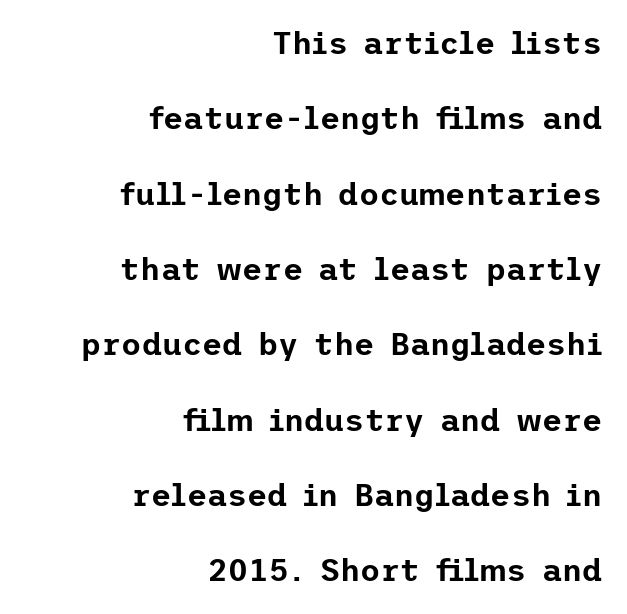
Q: Is the text italic (slanted)? A: No, it is upright.
Q: Is the typeface a serif or a sans-serif typeface? A: Sans-serif.
Q: Is the text underlined? A: No.
Q: How is the paragraph aligned? A: Right-aligned.
Q: Is the spacing between letters normal or unusually wide? A: Normal.
Q: Is the spacing between lines tight, normal or loose? A: Loose.
Q: Width (condensed, normal, or wide)? A: Normal.
Q: Stroke contrast? A: Low.
Q: x-height? A: Medium.
